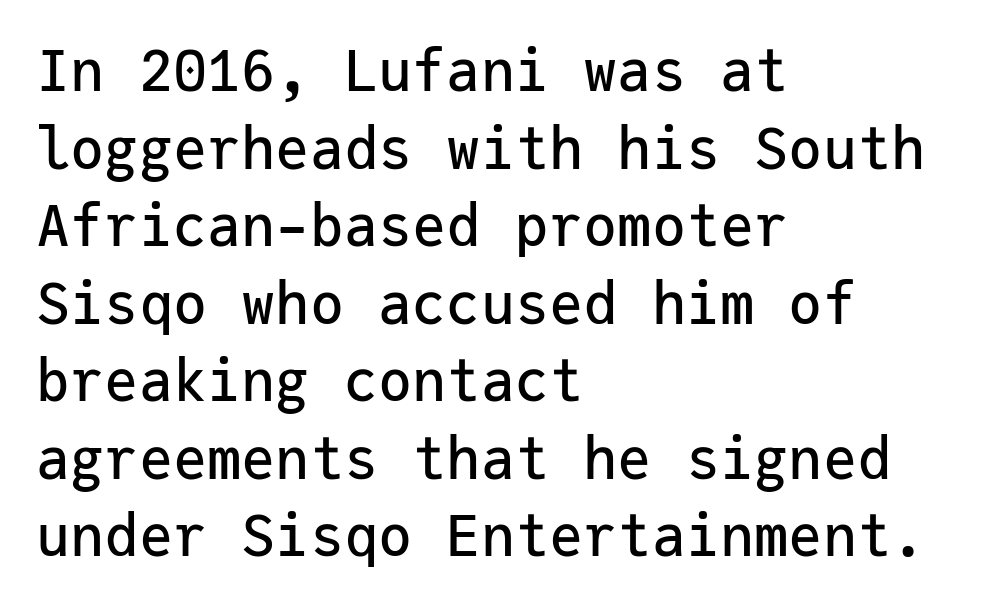
The image shows 57 px sans-serif type, upright, monospaced; set left-aligned, normal line spacing (1.36x), normal letter spacing, not underlined; low stroke contrast and a medium x-height.
